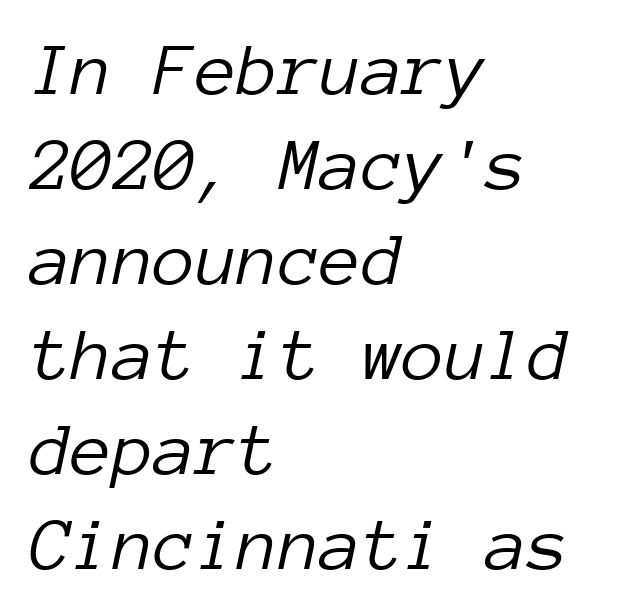
Q: Is the text bold? A: No.
Q: Is the text italic (slanted)? A: Yes, it leans right by about 12 degrees.
Q: Is the text underlined? A: No.
Q: How is the paragraph aligned? A: Left-aligned.
Q: Is the spacing between letters normal or unusually wide? A: Normal.
Q: Is the spacing between lines tight, normal or loose? A: Normal.
Q: Width (condensed, normal, or wide)? A: Normal.
Q: Stroke contrast? A: Low.
Q: x-height? A: Medium.
Q: Monospaced? A: Yes.
